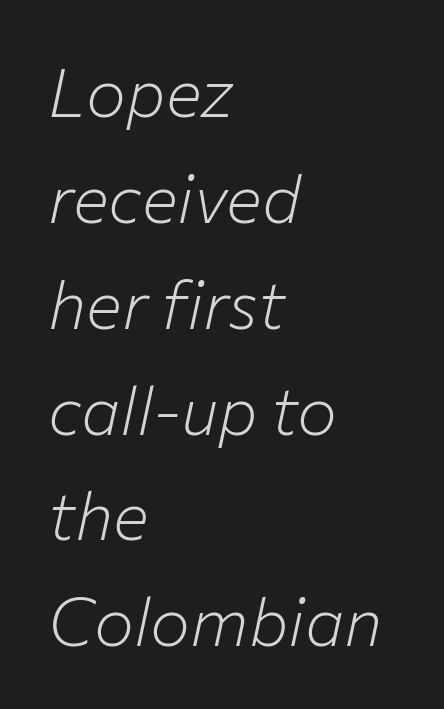
Quick note: underline off. When letters slant like this, we call the style italic. The letters look calm and open, with moderate or lighter stems. The letters advance in unequal steps, a hallmark of proportional type.
